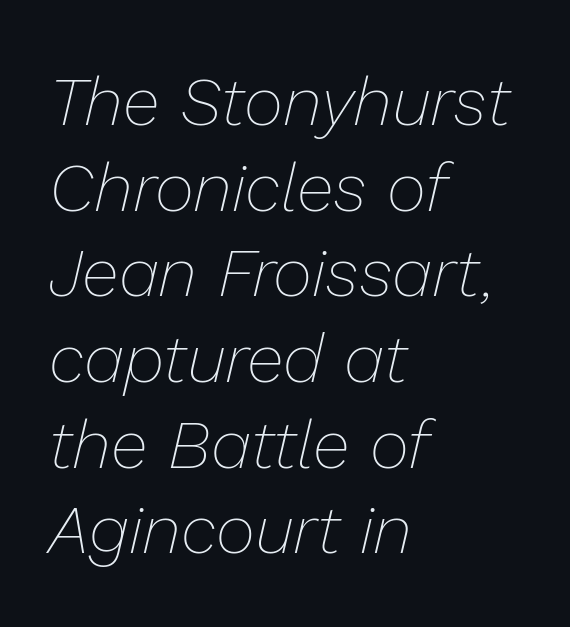
{"italic": "yes", "lean": "right", "slant_degrees": 13, "bold": "no", "weight": "thin", "width": "normal", "stroke_contrast": "low", "x_height": "medium", "monospaced": "no", "underline": "no", "align": "left", "line_spacing": "normal", "line_spacing_ratio": 1.26, "letter_spacing": "normal", "letter_spacing_em": 0.0, "glyph_px": 68}
